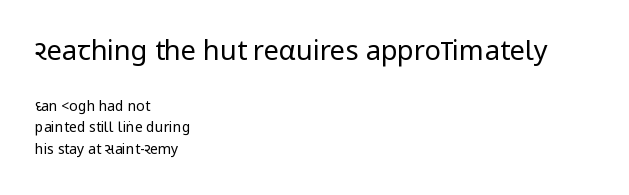
Does the lettering tilt? It doesn't — this is upright. Is there much room between lines? A standard amount, neither cramped nor airy. In CSS terms this would be text-align: left. Vertical stems look standard width or narrower in stroke. Short note: letters normally spaced.
